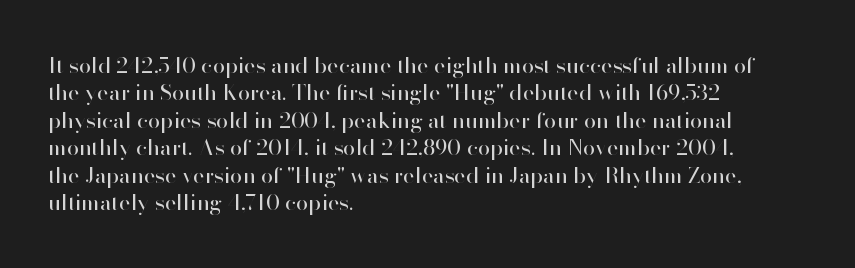
{"italic": "no", "bold": "no", "underline": "no", "align": "left", "line_spacing": "normal", "line_spacing_ratio": 1.25, "letter_spacing": "normal", "letter_spacing_em": 0.0, "glyph_px": 22}
